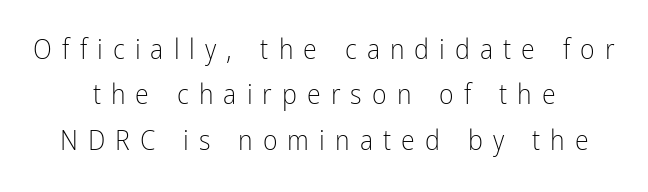
Q: Is the text bold? A: No.
Q: Is the text italic (slanted)? A: No, it is upright.
Q: Is the typeface a serif or a sans-serif typeface? A: Sans-serif.
Q: Is the text underlined? A: No.
Q: How is the paragraph aligned? A: Centered.
Q: Is the spacing between letters normal or unusually wide? A: Unusually wide.
Q: Is the spacing between lines tight, normal or loose? A: Normal.
Q: Width (condensed, normal, or wide)? A: Condensed.
Q: Stroke contrast? A: Low.
Q: x-height? A: Medium.
Q: Monospaced? A: No.
